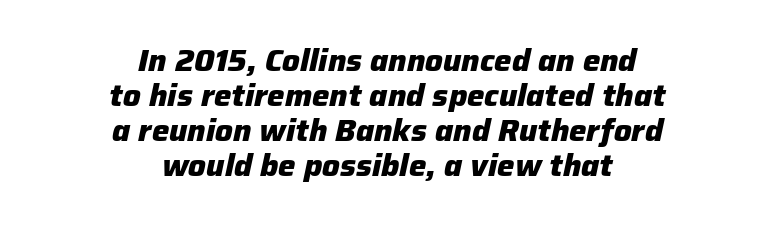
The image shows 31 px heavy type, italic (leaning right); set centered, tight line spacing (1.13x), normal letter spacing, not underlined; low stroke contrast and a medium x-height.
